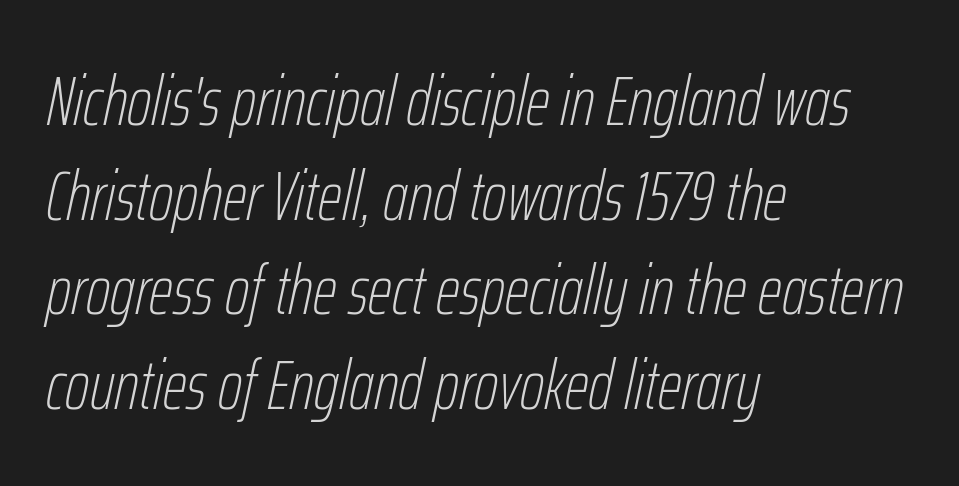
The image shows 69 px thin, condensed type, italic (leaning right); set left-aligned, normal line spacing (1.37x), normal letter spacing, not underlined; low stroke contrast and a medium x-height.
